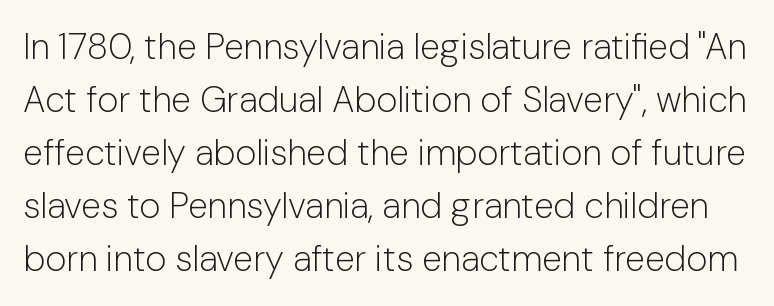
{"serif": "no", "italic": "no", "bold": "no", "weight": "light", "width": "normal", "stroke_contrast": "low", "x_height": "medium", "monospaced": "no", "underline": "no", "line_spacing": "normal", "line_spacing_ratio": 1.47, "letter_spacing": "normal", "letter_spacing_em": 0.0, "glyph_px": 36}
